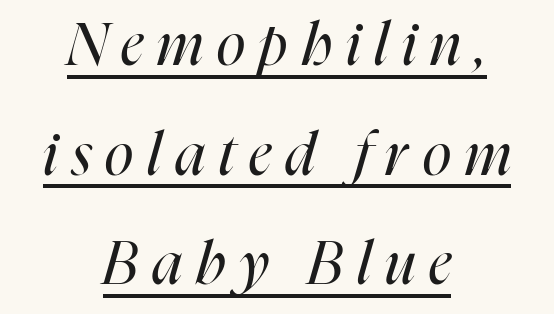
Q: Is the text bold? A: No.
Q: Is the text italic (slanted)? A: Yes, it leans right by about 16 degrees.
Q: Is the text underlined? A: Yes.
Q: How is the paragraph aligned? A: Centered.
Q: Is the spacing between letters normal or unusually wide? A: Unusually wide.
Q: Width (condensed, normal, or wide)? A: Condensed.
Q: Stroke contrast? A: High.
Q: x-height? A: Medium.
Q: Monospaced? A: No.
